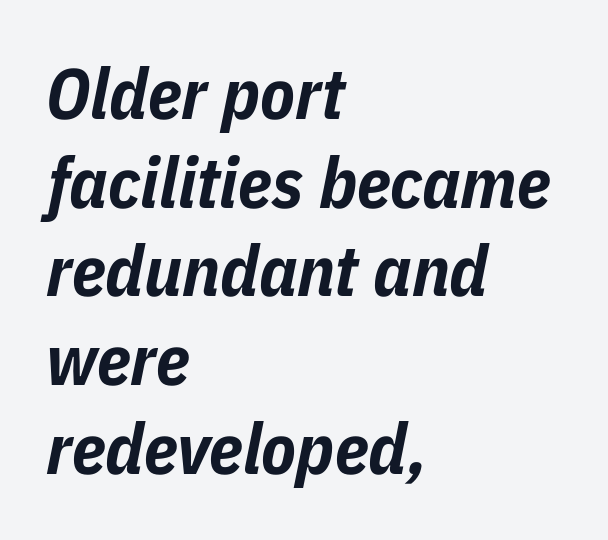
Yep, that's italic — everything's leaning. Glyph-to-glyph distance matches everyday printed text. Vertically, the passage feels balanced, rows spaced as you'd expect. Notice how thick the strokes are: this is what a full bold looks like.
